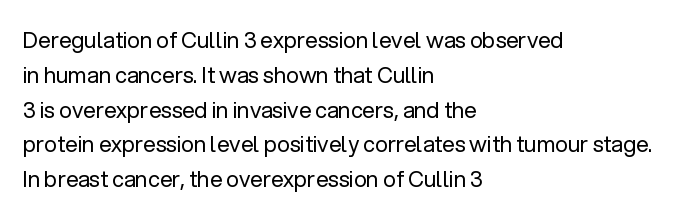
The image shows 22 px text type, upright; set left-aligned, normal line spacing (1.58x), normal letter spacing, not underlined.
